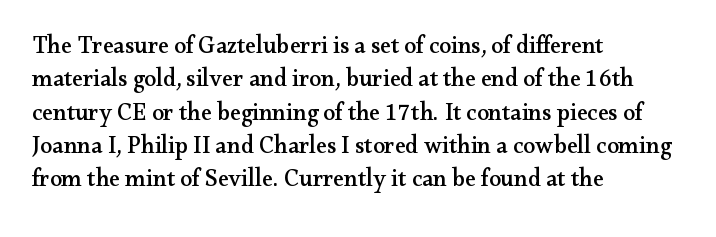
Style check: upright. Bare-footed words on every line. The passage shown has conventional tracking throughout. If you measured baseline to baseline, you'd find a middling distance. A student would call this left alignment; a typographer would say flush left, rag right.
